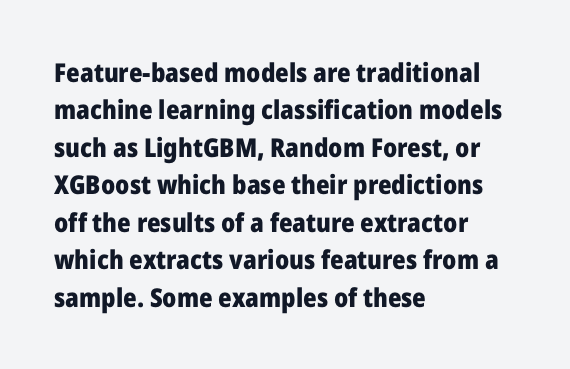
The image shows 26 px bold type, upright; set left-aligned, normal line spacing (1.44x), normal letter spacing, not underlined.
